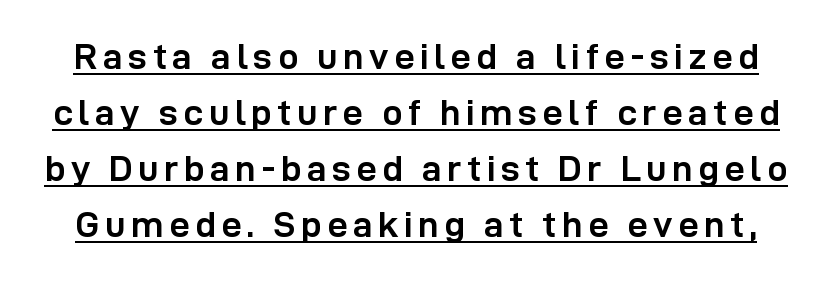
Heavy, bold letterforms. No italicization has been applied; the sample stays upright. This sample uses a sans-serif face. Character widths vary here, with narrow letters taking less room than wide ones. Like a heading marked for emphasis, these lines bear an underscore. Interline gaps are of average width in this sample.
